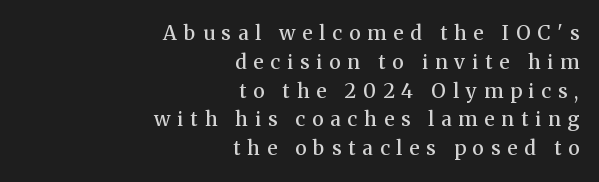
The image shows 20 px text type, upright; set right-aligned, normal line spacing (1.44x), unusually wide letter spacing (+0.35 em), not underlined.
